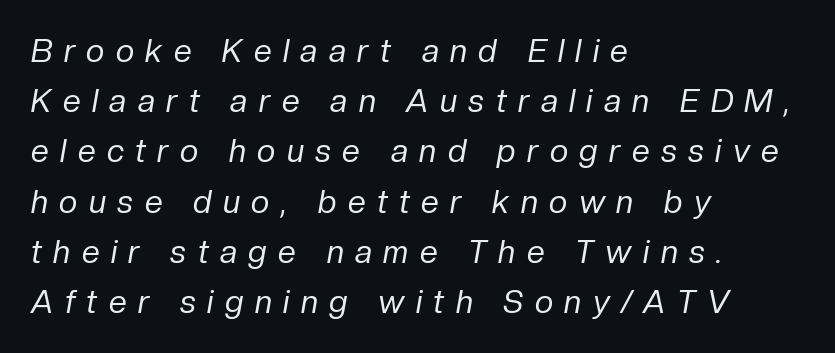
{"italic": "yes", "lean": "right", "slant_degrees": 10, "bold": "no", "weight": "regular", "width": "normal", "stroke_contrast": "low", "x_height": "medium", "monospaced": "no", "underline": "no", "align": "left", "line_spacing": "normal", "line_spacing_ratio": 1.57, "letter_spacing": "wide", "letter_spacing_em": 0.36, "glyph_px": 32}
